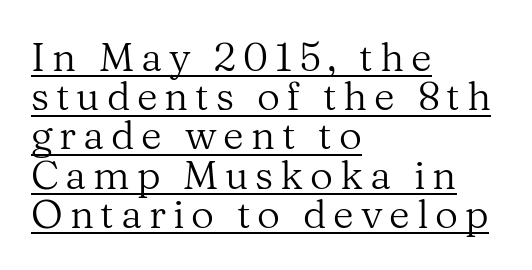
The image shows 40 px regular-weight serif type, upright; set left-aligned, tight line spacing (0.98x), underlined; medium stroke contrast and a medium x-height.
